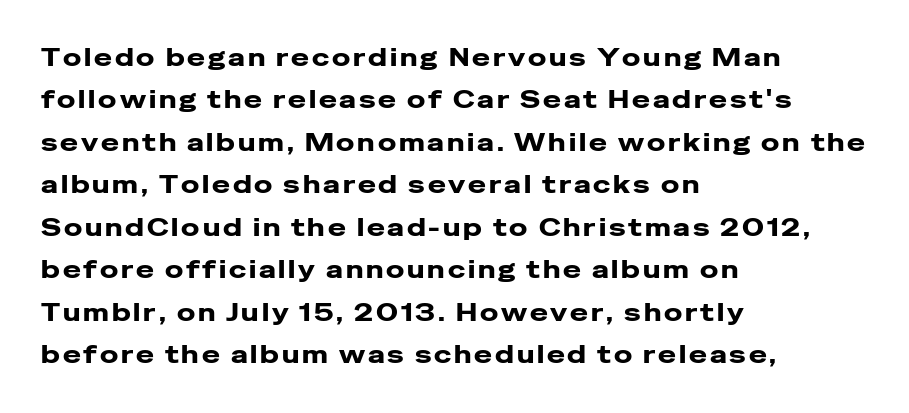
Q: Is the text bold? A: Yes.
Q: Is the text italic (slanted)? A: No, it is upright.
Q: Is the text underlined? A: No.
Q: How is the paragraph aligned? A: Left-aligned.
